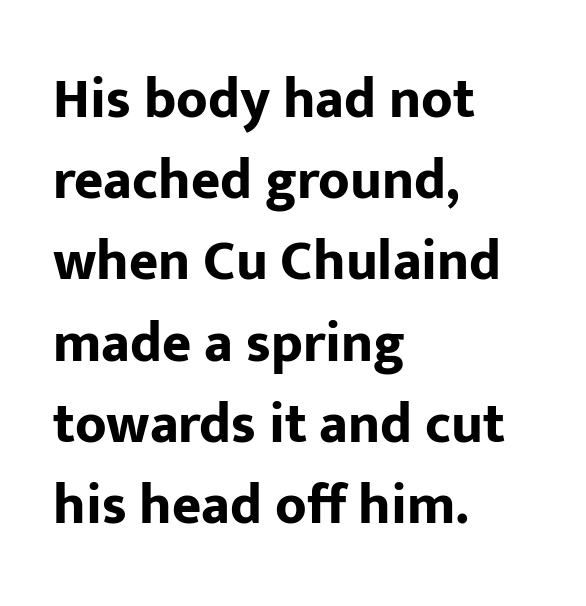
The image shows 56 px bold sans-serif type, upright; set left-aligned, normal line spacing (1.45x), normal letter spacing, not underlined; low stroke contrast and a medium x-height.
